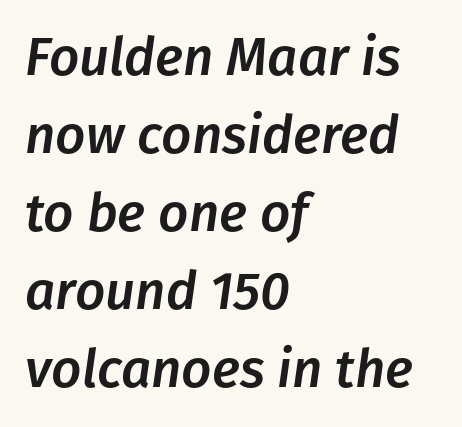
Q: Is the text italic (slanted)? A: Yes, it leans right by about 8 degrees.
Q: Is the text underlined? A: No.
Q: How is the paragraph aligned? A: Left-aligned.
Q: Is the spacing between letters normal or unusually wide? A: Normal.
Q: Is the spacing between lines tight, normal or loose? A: Normal.
Q: Width (condensed, normal, or wide)? A: Normal.
Q: Stroke contrast? A: Low.
Q: x-height? A: Medium.
Q: Monospaced? A: No.
